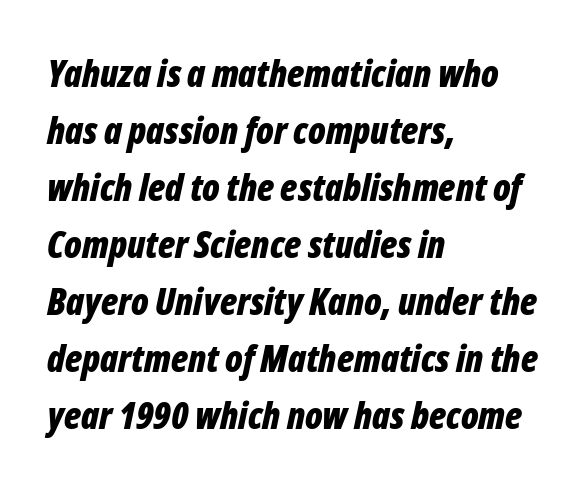
Set as a true bold cut, around the 700 mark. Note the varied advance widths — an 'i' is clearly narrower than an 'm'. The lines in this sample share a left origin and differ only in where they stop. Just letters on the line, the space beneath them empty.
